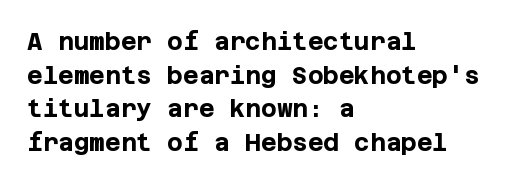
The image shows 24 px bold type, upright; set left-aligned, normal line spacing (1.4x), normal letter spacing, not underlined.
